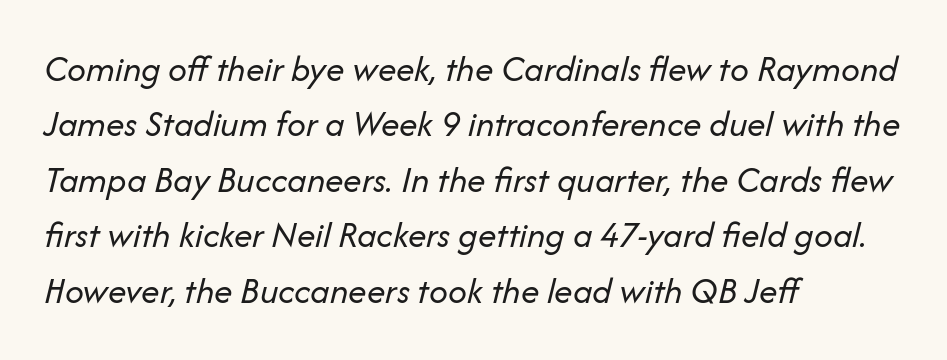
The rendering uses natural spacing where letterforms have individual widths. Is the block centered? No — it sits flush against the left margin. The whole block is typeset with a tilt. The block of text has a typical density, with ordinary space between rows. Descenders hang freely into open space. Ink coverage per letter is moderate at most.
